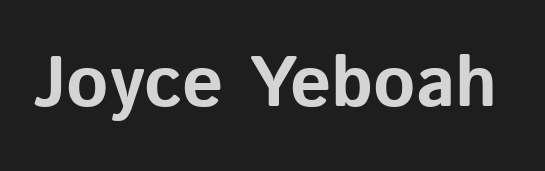
Q: Is the text bold? A: Yes.
Q: Is the text italic (slanted)? A: No, it is upright.
Q: Is the typeface a serif or a sans-serif typeface? A: Sans-serif.
Q: Is the text underlined? A: No.
Q: Is the spacing between letters normal or unusually wide? A: Normal.
Q: Width (condensed, normal, or wide)? A: Normal.
Q: Stroke contrast? A: Low.
Q: x-height? A: Medium.
Q: Monospaced? A: No.
